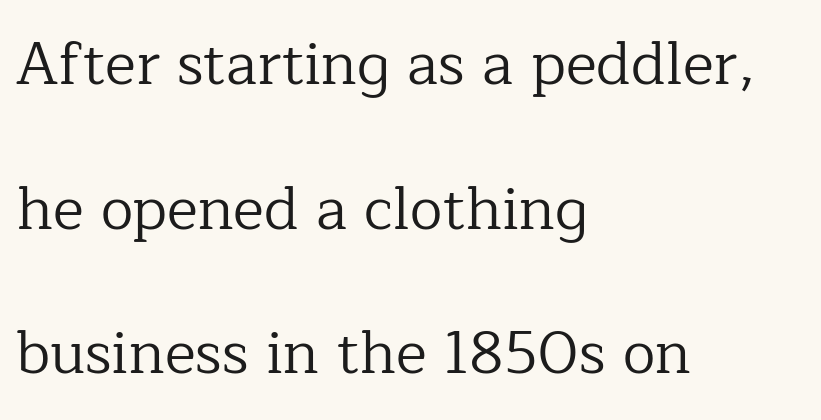
{"serif": "yes", "italic": "no", "bold": "no", "weight": "regular", "width": "normal", "stroke_contrast": "low", "x_height": "medium", "monospaced": "no", "underline": "no", "align": "left", "line_spacing": "loose", "line_spacing_ratio": 2.45, "letter_spacing": "normal", "letter_spacing_em": 0.0, "glyph_px": 59}
